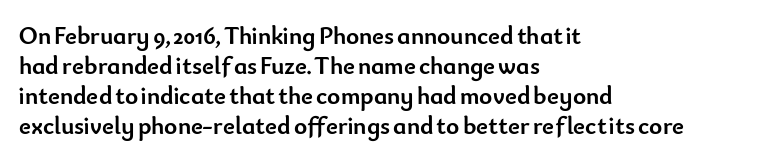
The image shows 25 px bold type, upright; set left-aligned, line spacing 1.2x, normal letter spacing, not underlined.
